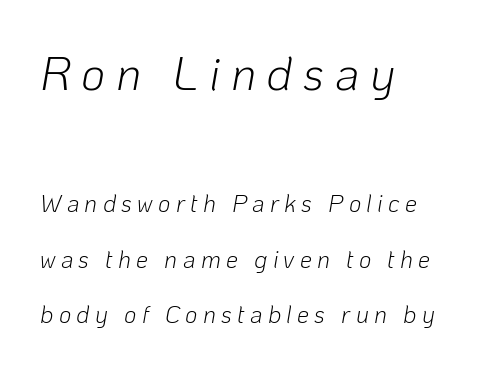
Observe the lean: these are italic letterforms. A quiet, ordinary-to-light weight characterises the typeface. Does the copy run flush right? No — it runs flush left. Caption: expanded tracking, letters set apart. The letters advance in unequal steps, a hallmark of proportional type. Underlining? Definitely not there.
